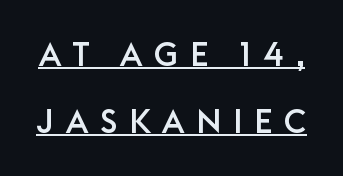
Q: Is the text italic (slanted)? A: No, it is upright.
Q: Is the typeface a serif or a sans-serif typeface? A: Sans-serif.
Q: Is the text underlined? A: Yes.
Q: Is the spacing between letters normal or unusually wide? A: Unusually wide.
Q: Is the spacing between lines tight, normal or loose? A: Loose.
Q: Width (condensed, normal, or wide)? A: Normal.
Q: Stroke contrast? A: Low.
Q: x-height? A: Large.
Q: Monospaced? A: No.
